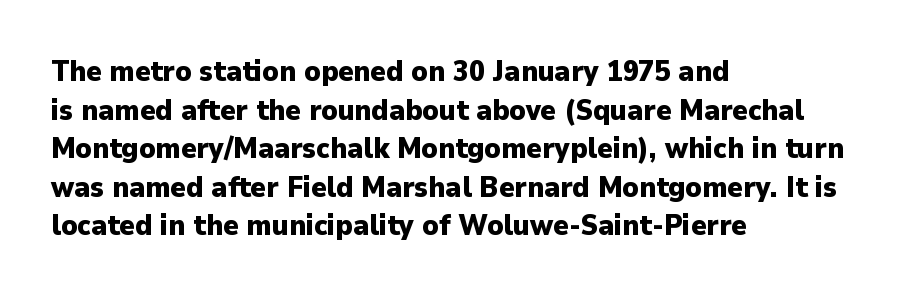
{"serif": "no", "italic": "no", "bold": "yes", "weight": "heavy", "width": "normal", "stroke_contrast": "low", "x_height": "medium", "monospaced": "no", "underline": "no", "align": "left", "line_spacing": "normal", "line_spacing_ratio": 1.33, "letter_spacing": "normal", "letter_spacing_em": 0.0, "glyph_px": 29}
